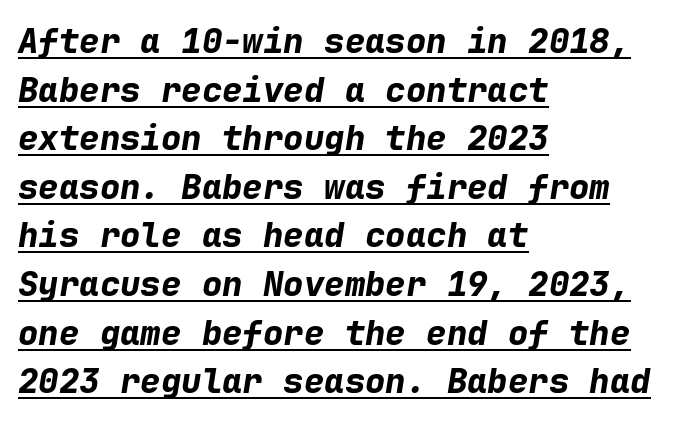
The image shows 34 px bold type, italic (leaning right), monospaced; set left-aligned, normal line spacing (1.43x), normal letter spacing, underlined; low stroke contrast and a medium x-height.
